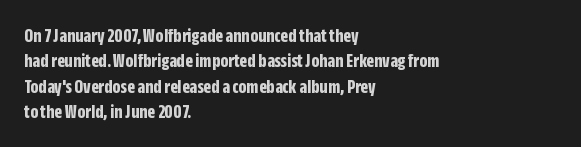
The image shows 20 px bold type, upright; set left-aligned, normal line spacing (1.27x), normal letter spacing, not underlined.
